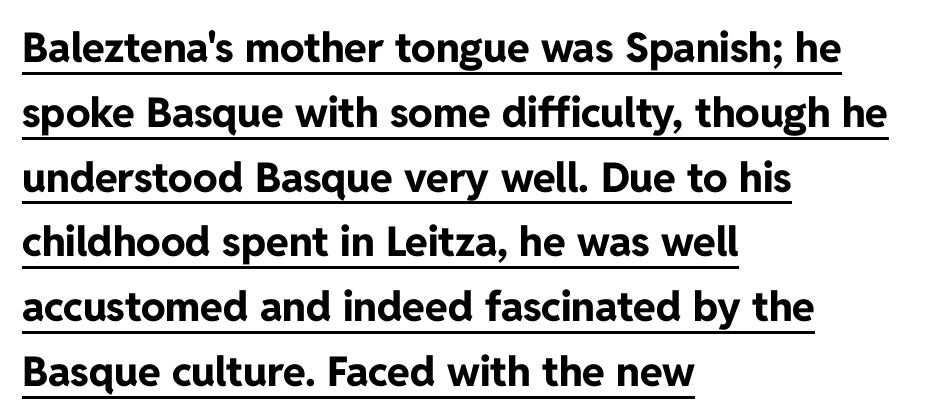
The image shows 41 px bold sans-serif type, upright; set left-aligned, normal line spacing (1.58x), normal letter spacing, underlined; low stroke contrast and a medium x-height.
